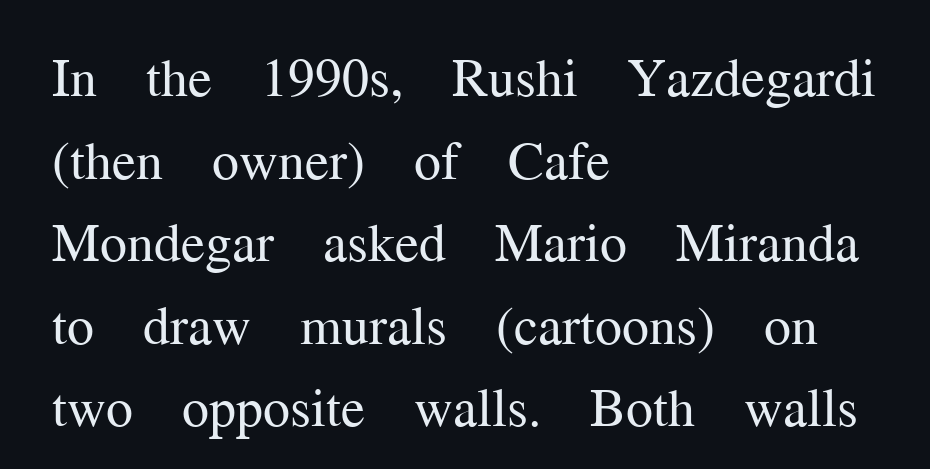
The image shows 54 px regular-weight serif type, upright; set left-aligned, normal line spacing (1.53x), normal letter spacing, not underlined; medium stroke contrast and a medium x-height.
